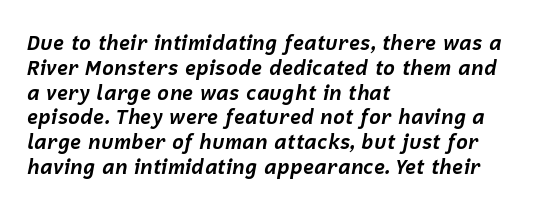
These lines were composed using italics. Words float on clear page, feet unadorned. The lines in this sample share a left origin and differ only in where they stop. Summary of weight: heavy, a full bold. The rendering keeps characters at their native spacing.
